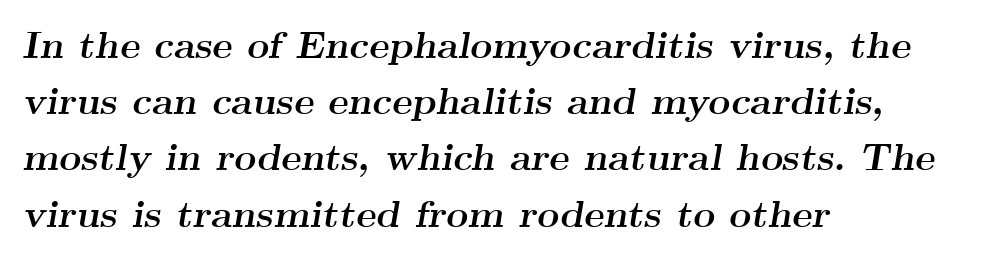
{"serif": "yes", "italic": "yes", "lean": "right", "slant_degrees": 9, "bold": "yes", "weight": "semibold", "width": "wide", "stroke_contrast": "medium", "x_height": "small", "monospaced": "no", "underline": "no", "align": "left", "line_spacing": "normal", "line_spacing_ratio": 1.48, "letter_spacing": "normal", "letter_spacing_em": 0.0, "glyph_px": 38}
